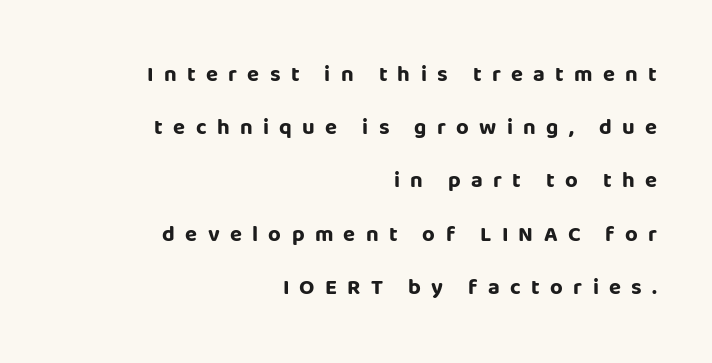
Q: Is the text bold? A: Yes.
Q: Is the text italic (slanted)? A: No, it is upright.
Q: Is the text underlined? A: No.
Q: How is the paragraph aligned? A: Right-aligned.
Q: Is the spacing between letters normal or unusually wide? A: Unusually wide.
Q: Is the spacing between lines tight, normal or loose? A: Loose.
